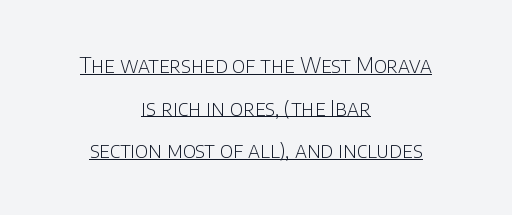
Q: Is the text bold? A: No.
Q: Is the text italic (slanted)? A: No, it is upright.
Q: Is the text underlined? A: Yes.
Q: How is the paragraph aligned? A: Centered.
Q: Is the spacing between letters normal or unusually wide? A: Normal.
Q: Is the spacing between lines tight, normal or loose? A: Loose.
